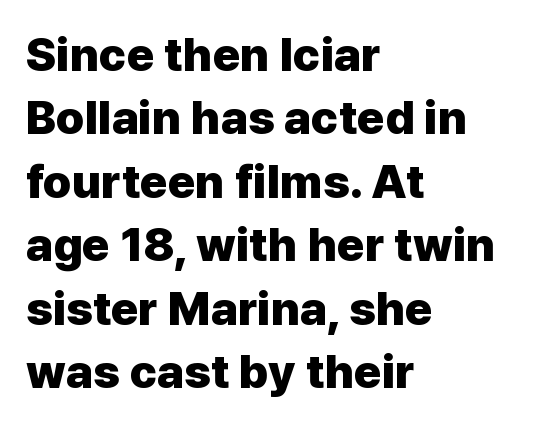
This rendering uses left alignment, leaving the right contour irregular. Leading: standard. Each row of text sits above clean, open space. Look at the stroke-to-counter ratio: heavy, a bold.
